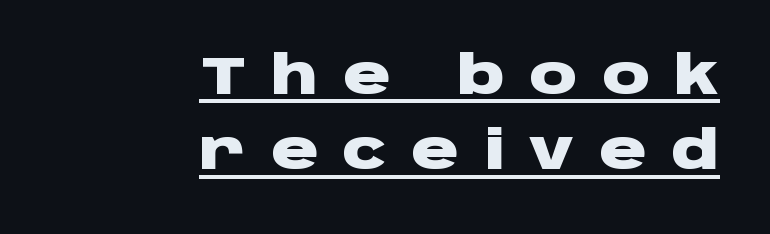
{"serif": "no", "italic": "no", "bold": "yes", "weight": "heavy", "width": "wide", "stroke_contrast": "low", "x_height": "large", "monospaced": "no", "underline": "yes", "align": "right", "line_spacing": "normal", "line_spacing_ratio": 1.42, "letter_spacing": "wide", "letter_spacing_em": 0.46, "glyph_px": 53}
